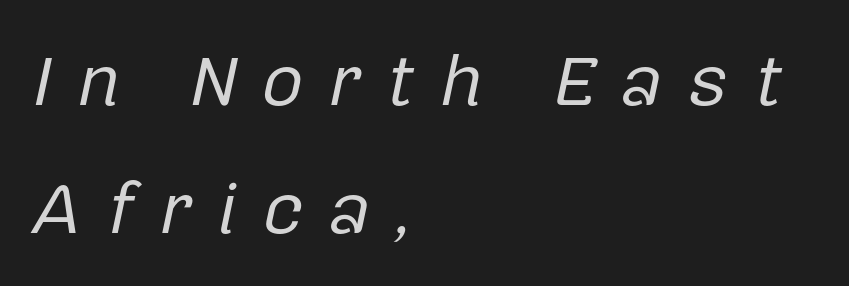
{"italic": "yes", "lean": "right", "slant_degrees": 12, "bold": "no", "weight": "regular", "width": "normal", "stroke_contrast": "low", "x_height": "medium", "monospaced": "no", "underline": "no", "align": "left", "line_spacing_ratio": 1.76, "letter_spacing": "wide", "letter_spacing_em": 0.33, "glyph_px": 73}
